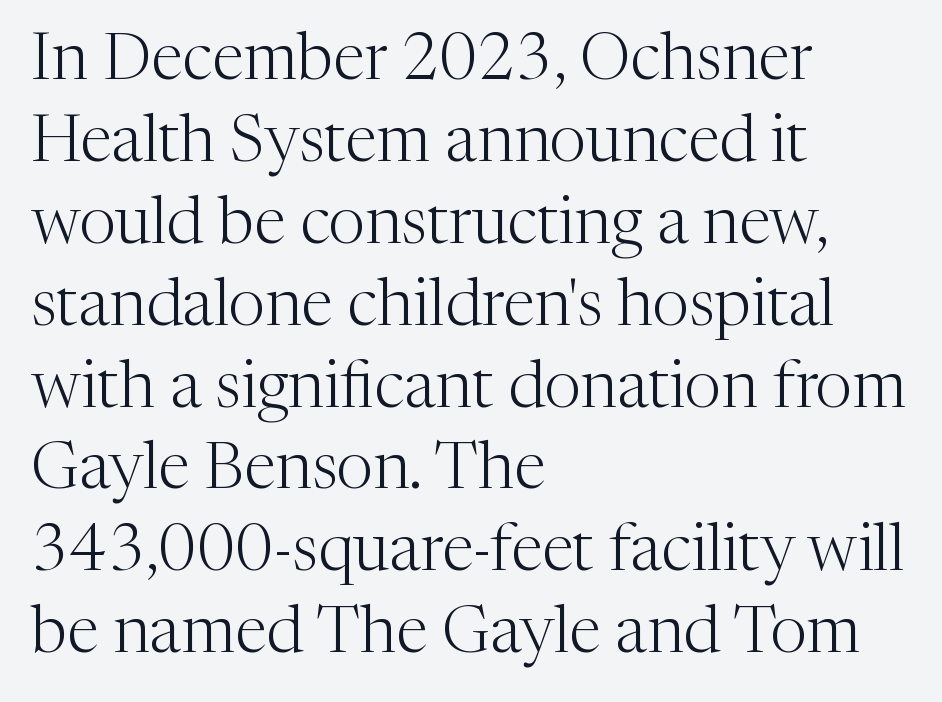
Q: Is the text bold? A: No.
Q: Is the text italic (slanted)? A: No, it is upright.
Q: Is the typeface a serif or a sans-serif typeface? A: Serif.
Q: Is the text underlined? A: No.
Q: How is the paragraph aligned? A: Left-aligned.
Q: Is the spacing between letters normal or unusually wide? A: Normal.
Q: Is the spacing between lines tight, normal or loose? A: Normal.
Q: Width (condensed, normal, or wide)? A: Normal.
Q: Stroke contrast? A: Medium.
Q: x-height? A: Medium.
Q: Monospaced? A: No.
